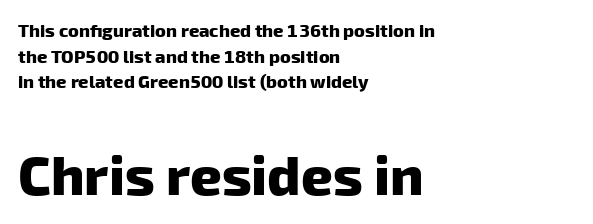
{"serif": "no", "bold": "yes", "weight": "heavy", "width": "normal", "stroke_contrast": "low", "x_height": "medium", "monospaced": "no", "underline": "no", "align": "left", "line_spacing": "normal", "line_spacing_ratio": 1.42, "letter_spacing": "normal", "letter_spacing_em": 0.0, "larger_block": "second", "size_ratio": 3.06, "glyph_px": 55}
